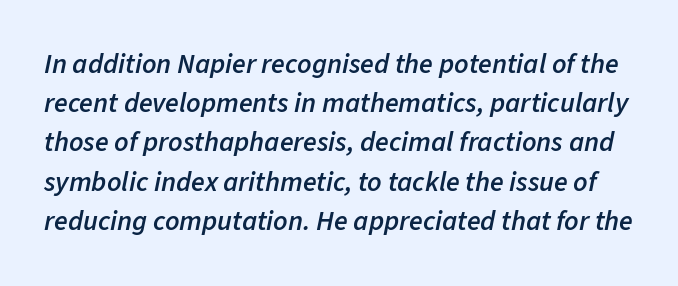
The space between consecutive lines is moderate. This sample has the flowing, uneven cadence of proportional lettering. A clean baseline with only descenders dipping below it. Would a proofreader flag this as italicized? Yes. The typesetting leans somewhat heavy: a semibold. The type is set solid horizontally, with unmodified tracking.
